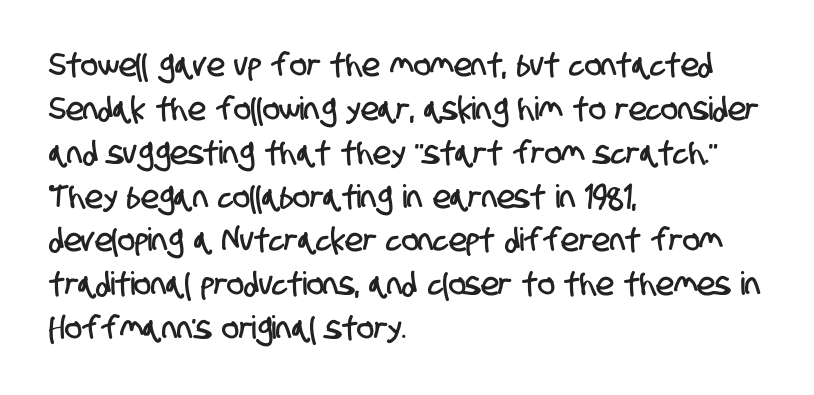
You could not count columns in this text — the font is proportionally spaced. Honestly, the row spacing looks completely unremarkable. Honestly, there is no underline to notice here at all. Observe the absence of serifs on each vertical stroke in this sample. You could call the tracking neutral — neither tight nor loose. Is the block centered? No — it sits flush against the left margin.
